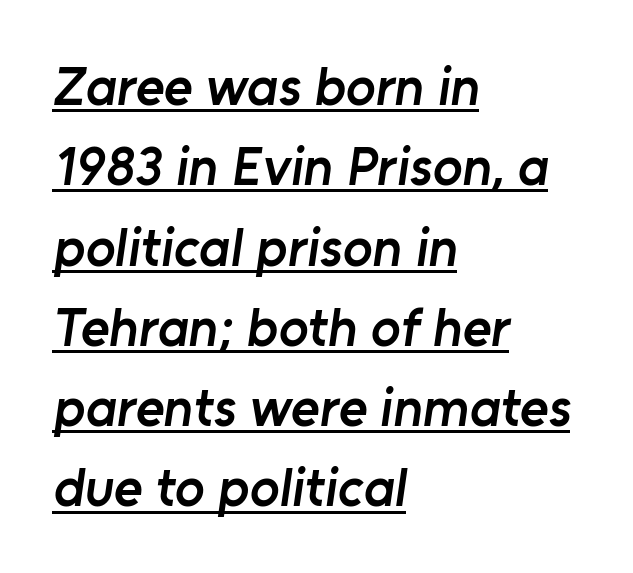
Unlike a traditional serif, this face leaves its strokes unadorned. The face used here is proportionally spaced, like ordinary book or web type. How would I describe the line gaps? Plain and ordinary. Each word holds together tightly as a unit, with standard inter-letter gaps. Bold? Not quite — semibold, heavier than regular but stopping short. Short and long lines alike share a common starting point at left.
